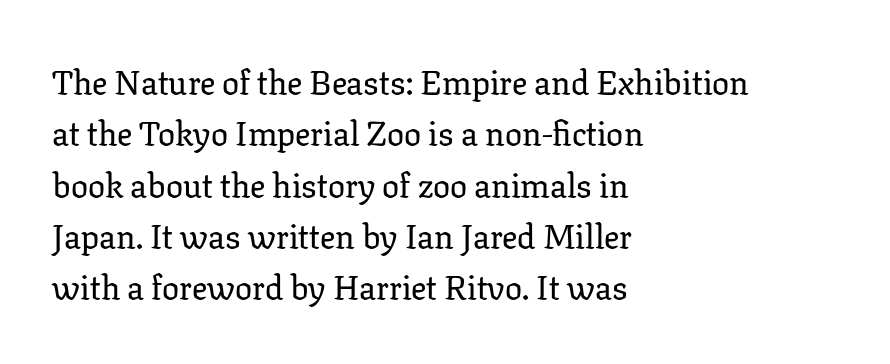
Each letter keeps its own natural width here, so spacing adapts to shape. Only glyphs here, with clear space below each row. Yep, those are serifs on the letters. In CSS terms this would be text-align: left.
